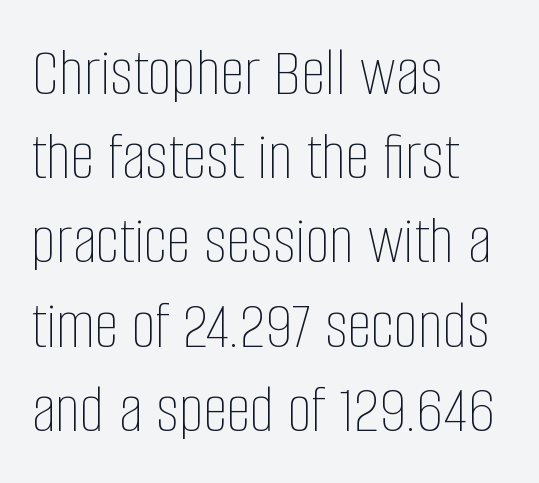
The image shows 69 px thin, condensed type, upright; set left-aligned, line spacing 1.22x, normal letter spacing, not underlined; low stroke contrast and a large x-height.
